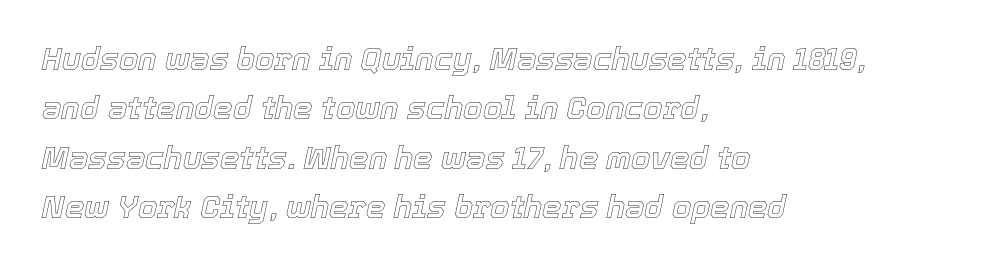
{"italic": "yes", "lean": "right", "slant_degrees": 12, "width": "normal", "x_height": "medium", "monospaced": "no", "underline": "no", "align": "left", "line_spacing": "normal", "line_spacing_ratio": 1.59, "letter_spacing": "normal", "letter_spacing_em": 0.0, "glyph_px": 31}
